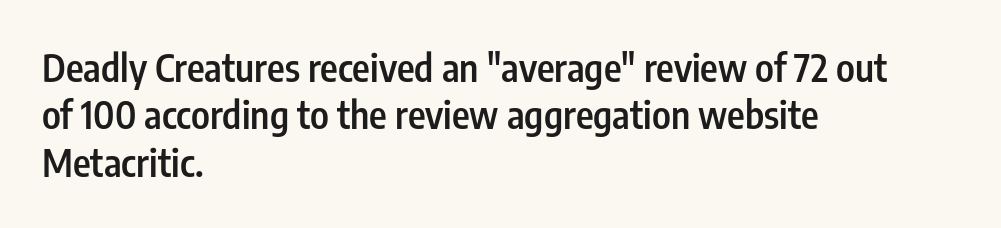
{"serif": "no", "italic": "no", "bold": "semi", "weight": "semibold", "width": "condensed", "stroke_contrast": "low", "x_height": "medium", "monospaced": "no", "underline": "no", "align": "left", "line_spacing": "normal", "line_spacing_ratio": 1.25, "letter_spacing": "normal", "letter_spacing_em": 0.0, "glyph_px": 38}
